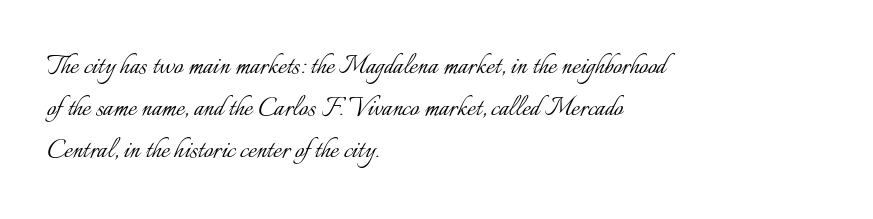
There is no visible air inserted between adjacent glyphs. Any mark beneath the type? The region is blank. This reads as an unemphasized weight, regular at the heaviest. Vertical spacing — default.
